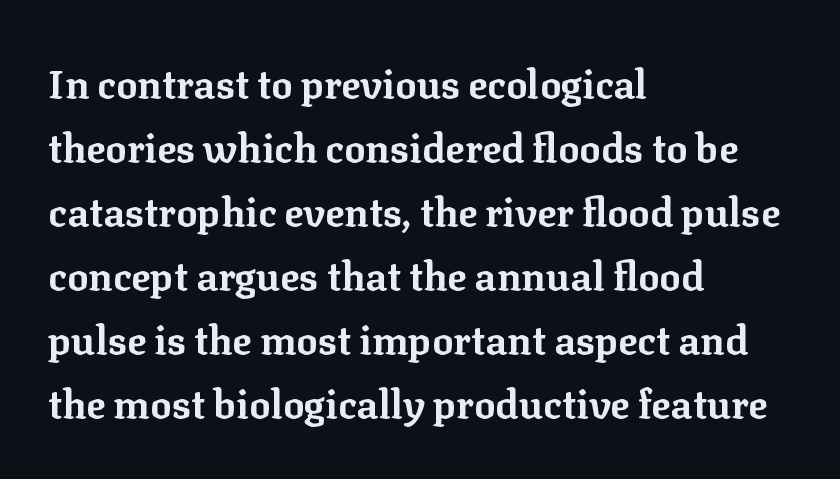
Q: Is the text bold? A: Yes.
Q: Is the text italic (slanted)? A: No, it is upright.
Q: Is the typeface a serif or a sans-serif typeface? A: Serif.
Q: Is the text underlined? A: No.
Q: How is the paragraph aligned? A: Left-aligned.
Q: Is the spacing between letters normal or unusually wide? A: Normal.
Q: Is the spacing between lines tight, normal or loose? A: Normal.
Q: Width (condensed, normal, or wide)? A: Normal.
Q: Stroke contrast? A: Low.
Q: x-height? A: Medium.
Q: Monospaced? A: No.
